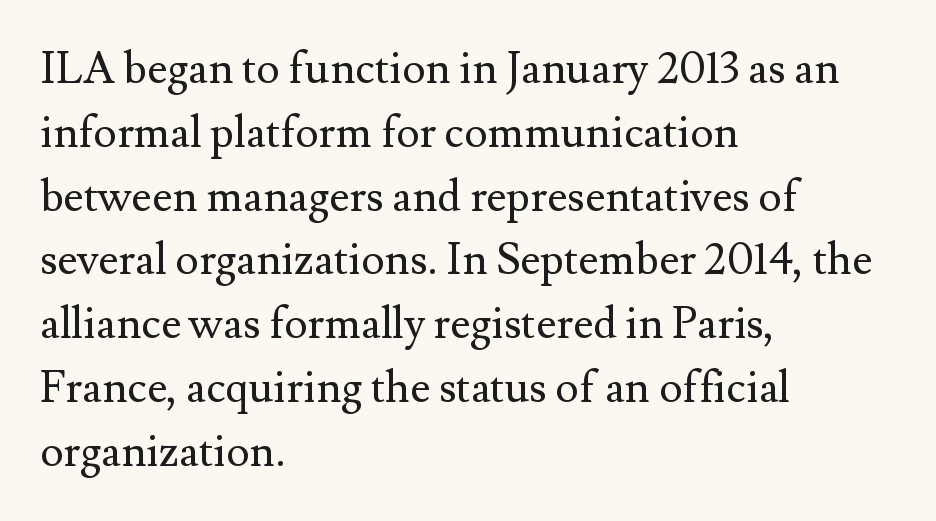
Tracking here is standard; glyphs follow each other at the usual distance. The zone under the glyphs is completely vacant. Is this a fixed-width face? No — the glyphs have proportional, varying widths. A serif font was chosen for this passage. Vertical spacing — default. The weight would be labelled regular, book, light, or lighter still.
